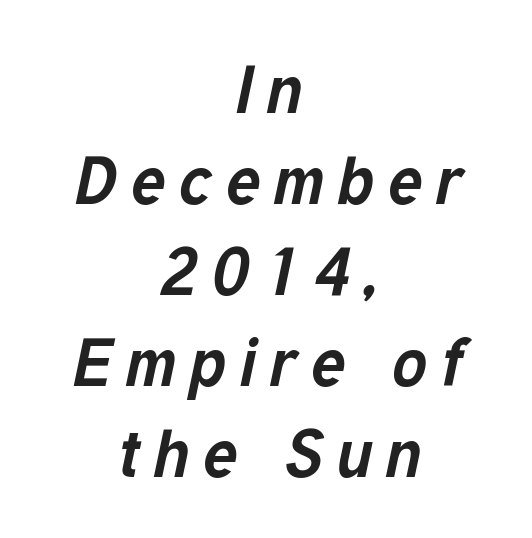
Q: Is the text bold? A: Yes.
Q: Is the text italic (slanted)? A: Yes, it leans right by about 12 degrees.
Q: Is the text underlined? A: No.
Q: How is the paragraph aligned? A: Centered.
Q: Is the spacing between letters normal or unusually wide? A: Unusually wide.
Q: Is the spacing between lines tight, normal or loose? A: Normal.
Q: Width (condensed, normal, or wide)? A: Normal.
Q: Stroke contrast? A: Low.
Q: x-height? A: Medium.
Q: Monospaced? A: No.
